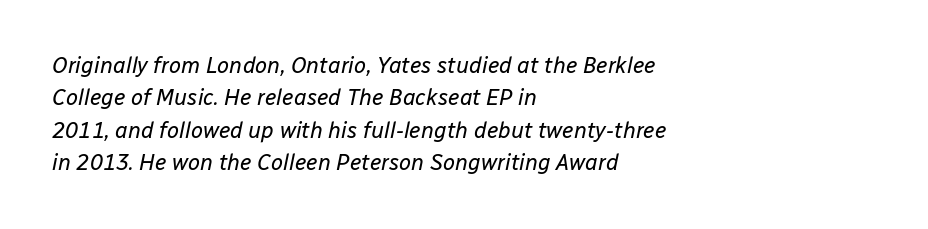
Q: Is the text bold? A: No.
Q: Is the text italic (slanted)? A: Yes, it leans right by about 12 degrees.
Q: Is the text underlined? A: No.
Q: How is the paragraph aligned? A: Left-aligned.
Q: Is the spacing between letters normal or unusually wide? A: Normal.
Q: Is the spacing between lines tight, normal or loose? A: Normal.
